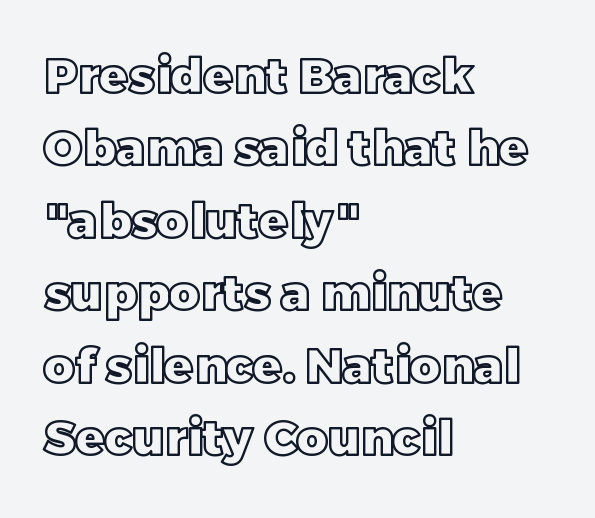
Q: Is the text italic (slanted)? A: No, it is upright.
Q: Is the text underlined? A: No.
Q: How is the paragraph aligned? A: Left-aligned.
Q: Is the spacing between letters normal or unusually wide? A: Normal.
Q: Is the spacing between lines tight, normal or loose? A: Normal.
Q: Width (condensed, normal, or wide)? A: Normal.
Q: x-height? A: Large.
Q: Monospaced? A: No.
